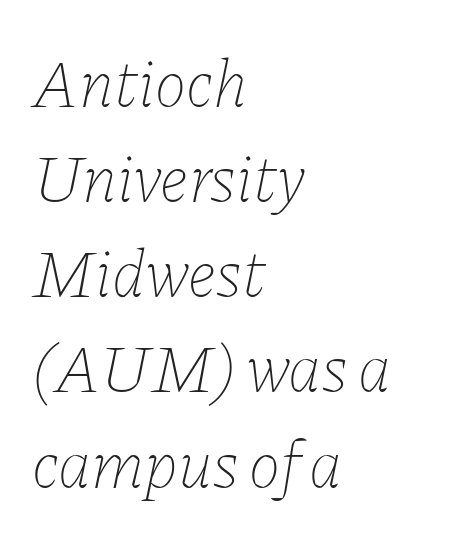
The image shows 67 px thin type, italic (leaning right); set left-aligned, normal line spacing (1.42x), normal letter spacing, not underlined; low stroke contrast and a medium x-height.
